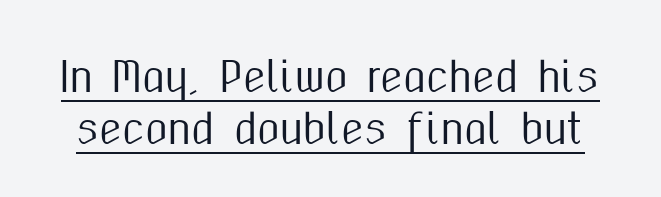
Q: Is the text italic (slanted)? A: No, it is upright.
Q: Is the typeface a serif or a sans-serif typeface? A: Sans-serif.
Q: Is the text underlined? A: Yes.
Q: Is the spacing between letters normal or unusually wide? A: Normal.
Q: Is the spacing between lines tight, normal or loose? A: Normal.
Q: Width (condensed, normal, or wide)? A: Condensed.
Q: Stroke contrast? A: Medium.
Q: x-height? A: Medium.
Q: Monospaced? A: No.
